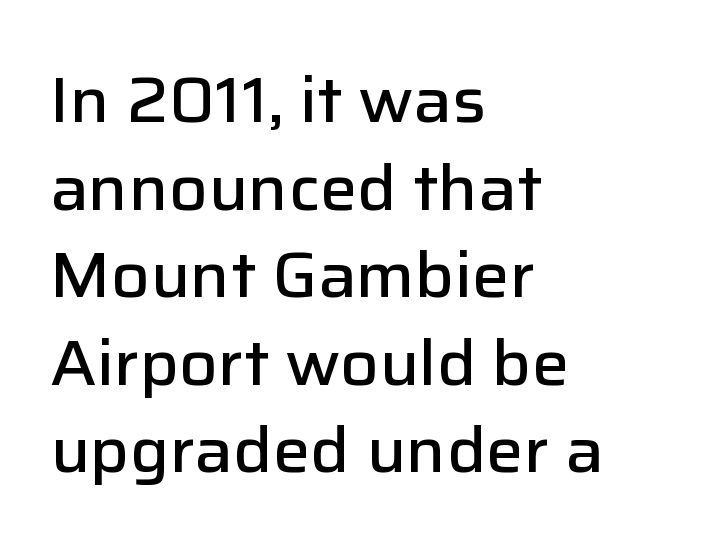
A typesetter would call this zero additional tracking. Line starts are locked; line ends wander. Does the type have serifs? No, each stem ends abruptly. Do the characters align in a grid? No, the font is proportional.
